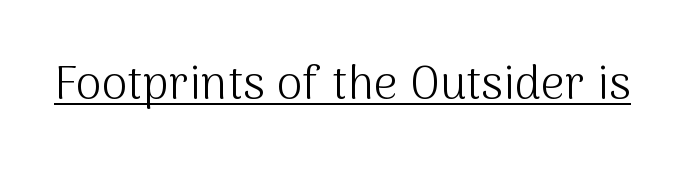
The image shows 47 px light sans-serif type, upright; set normal letter spacing, underlined; medium stroke contrast and a medium x-height.
